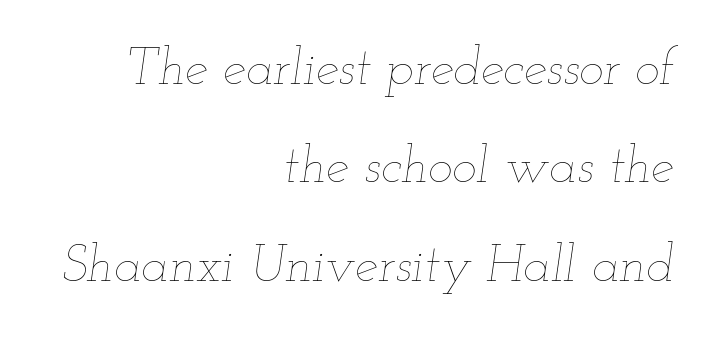
The image shows 52 px thin, wide type, italic (leaning right); set right-aligned, line spacing 1.89x, normal letter spacing, not underlined; low stroke contrast and a small x-height.
